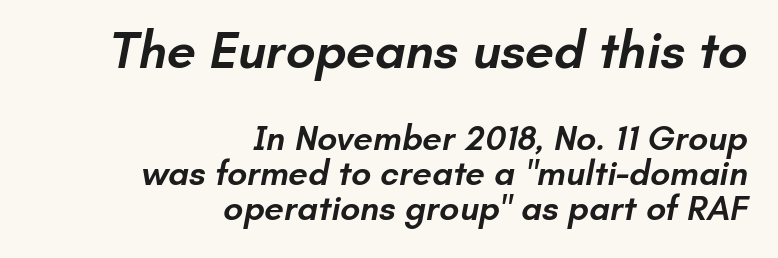
Between one letter and the next there's only the usual sliver of space. These lines huddle together more closely than default settings would place them. Serifs: no, the terminals of the letterforms are clean. Beneath every word, the page is bare.
